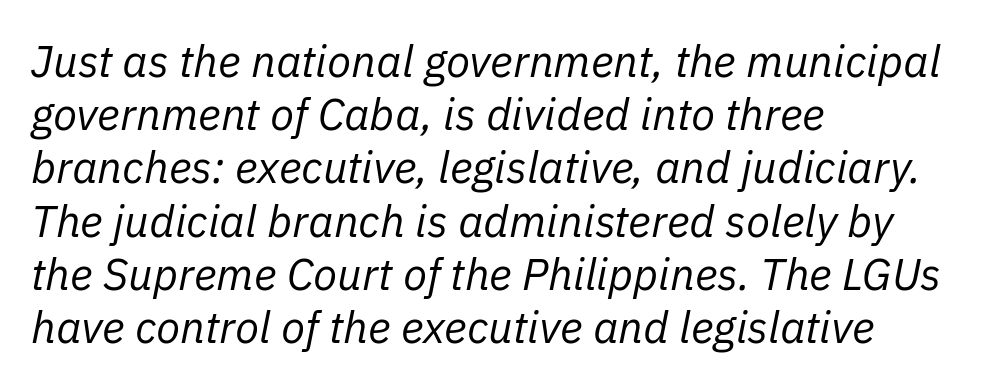
Here the designer chose a conventional face with non-uniform glyph widths. The passage shown is not underscored anywhere. Rendered with sloped, italic letterforms. The weight would be labelled regular, book, light, or lighter still. The lines are quadded left.
